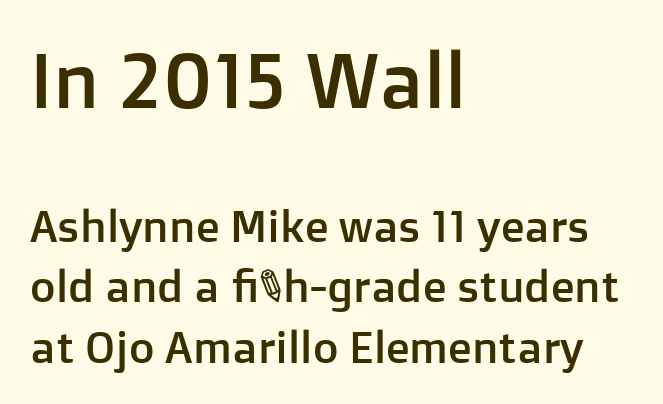
Q: Is the text italic (slanted)? A: No, it is upright.
Q: Is the typeface a serif or a sans-serif typeface? A: Sans-serif.
Q: Is the text underlined? A: No.
Q: How is the paragraph aligned? A: Left-aligned.
Q: Is the spacing between letters normal or unusually wide? A: Normal.
Q: Is the spacing between lines tight, normal or loose? A: Normal.
Q: Which block of text is set in a larger size, the first (top) or the second (bottom)? A: The first (top) one.
Q: Width (condensed, normal, or wide)? A: Normal.
Q: Stroke contrast? A: Low.
Q: x-height? A: Medium.
Q: Monospaced? A: No.
